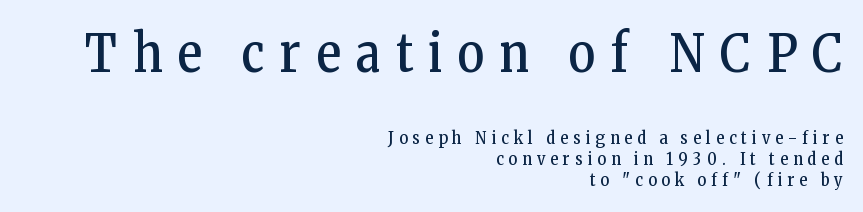
Q: Is the text bold? A: No.
Q: Is the text italic (slanted)? A: No, it is upright.
Q: Is the typeface a serif or a sans-serif typeface? A: Serif.
Q: Is the text underlined? A: No.
Q: How is the paragraph aligned? A: Right-aligned.
Q: Is the spacing between letters normal or unusually wide? A: Unusually wide.
Q: Is the spacing between lines tight, normal or loose? A: Normal.
Q: Which block of text is set in a larger size, the first (top) or the second (bottom)? A: The first (top) one.
Q: Width (condensed, normal, or wide)? A: Condensed.
Q: Stroke contrast? A: Low.
Q: x-height? A: Medium.
Q: Monospaced? A: No.
